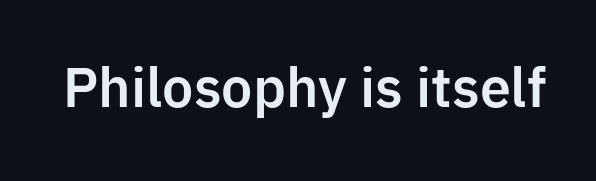
{"serif": "no", "italic": "no", "width": "normal", "stroke_contrast": "low", "x_height": "medium", "monospaced": "no", "underline": "no", "letter_spacing": "normal", "letter_spacing_em": 0.0, "glyph_px": 53}
